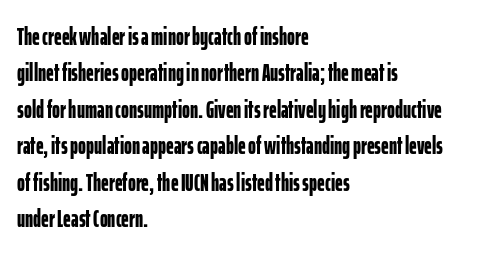
{"italic": "no", "bold": "yes", "underline": "no", "align": "left", "line_spacing": "normal", "line_spacing_ratio": 1.52, "letter_spacing": "normal", "letter_spacing_em": 0.0, "glyph_px": 24}
